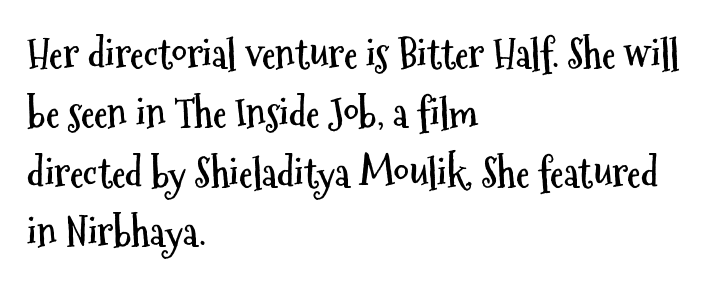
Q: Is the text bold? A: Yes.
Q: Is the text italic (slanted)? A: No, it is upright.
Q: Is the typeface a serif or a sans-serif typeface? A: Sans-serif.
Q: Is the text underlined? A: No.
Q: How is the paragraph aligned? A: Left-aligned.
Q: Is the spacing between letters normal or unusually wide? A: Normal.
Q: Is the spacing between lines tight, normal or loose? A: Normal.
Q: Width (condensed, normal, or wide)? A: Condensed.
Q: Stroke contrast? A: Medium.
Q: x-height? A: Medium.
Q: Monospaced? A: No.
